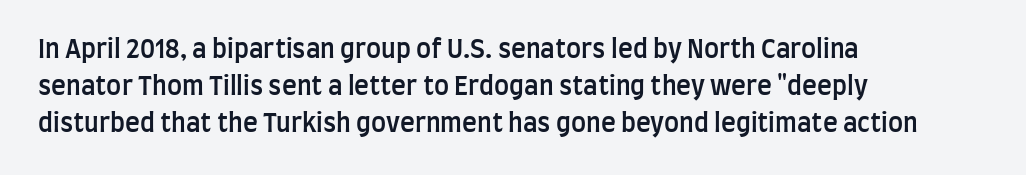
The image shows 25 px text type, upright; set left-aligned, normal line spacing (1.48x), normal letter spacing, not underlined.
